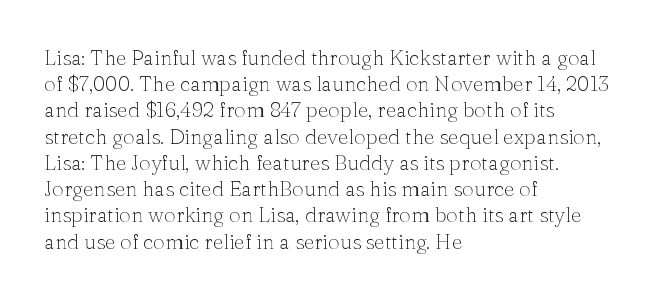
Does extra space separate the letters? No, they use regular spacing. Layout note: lines flush left. The area under the type is left untouched. This reads as an unemphasized weight, regular at the heaviest. This is roman type, the default non-slanted kind. Vertical spacing — default.
